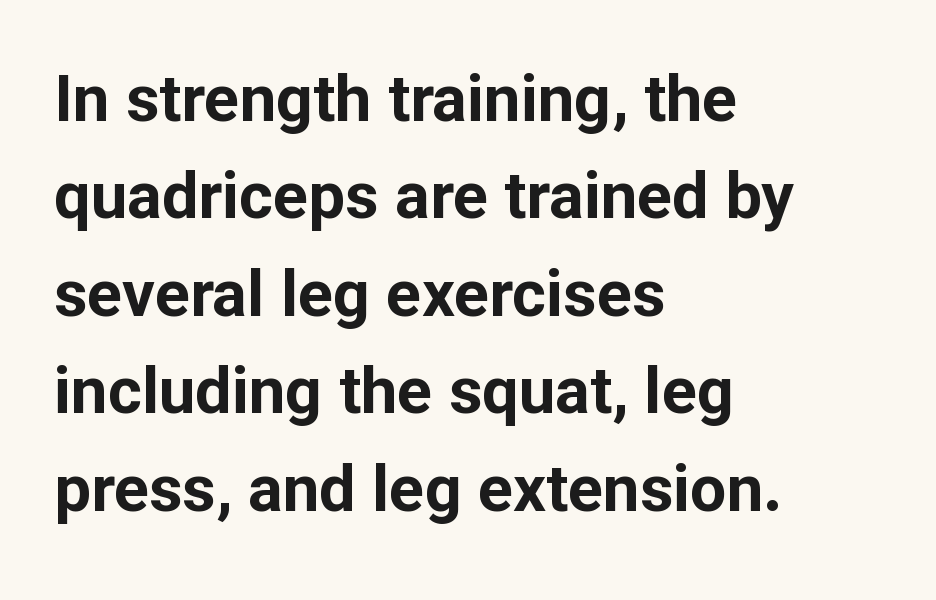
The image shows 65 px bold sans-serif type, upright; set left-aligned, normal line spacing (1.5x), normal letter spacing, not underlined; low stroke contrast and a medium x-height.
